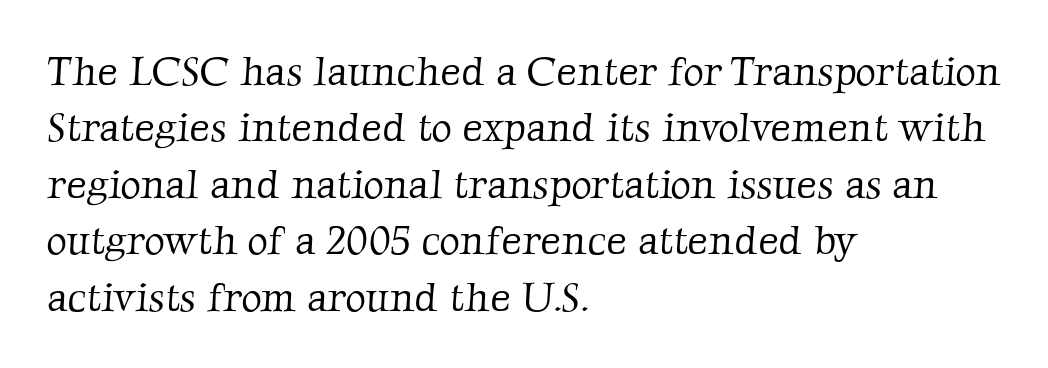
Letters have the restrained weight of plain body copy at most. Leading matches the norm, producing a regular column. Only glyphs here, with clear space below each row. The rendering shows small feet on the letterforms — a serif design.
